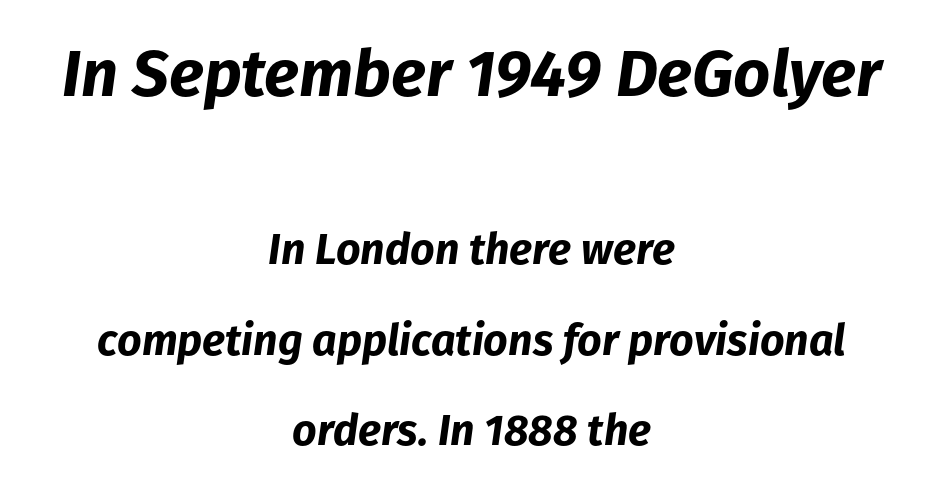
The image shows 65 px bold type, italic (leaning right); set centered, loose line spacing (2.1x), normal letter spacing, not underlined; the first (top) block is 1.51x larger; low stroke contrast and a medium x-height.
